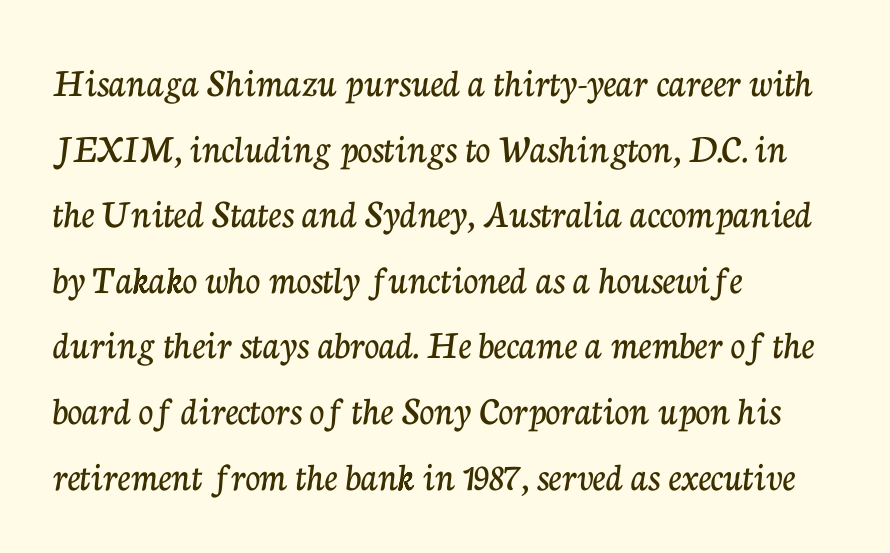
{"serif": "yes", "width": "normal", "stroke_contrast": "low", "x_height": "medium", "monospaced": "no", "underline": "no", "align": "left", "line_spacing": "normal", "line_spacing_ratio": 1.6, "letter_spacing": "normal", "letter_spacing_em": 0.0, "glyph_px": 41}
